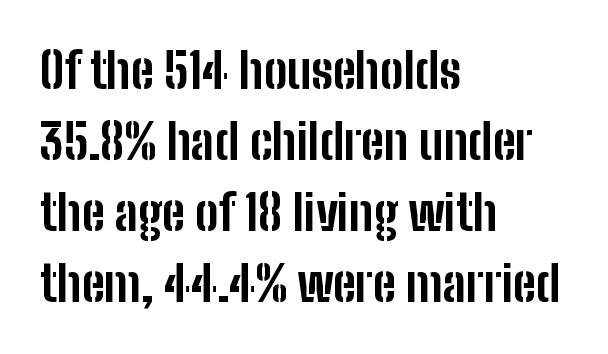
Q: Is the text bold? A: Yes.
Q: Is the text italic (slanted)? A: No, it is upright.
Q: Is the typeface a serif or a sans-serif typeface? A: Sans-serif.
Q: Is the text underlined? A: No.
Q: How is the paragraph aligned? A: Left-aligned.
Q: Is the spacing between letters normal or unusually wide? A: Normal.
Q: Is the spacing between lines tight, normal or loose? A: Normal.
Q: Width (condensed, normal, or wide)? A: Condensed.
Q: Stroke contrast? A: Low.
Q: x-height? A: Medium.
Q: Monospaced? A: No.
